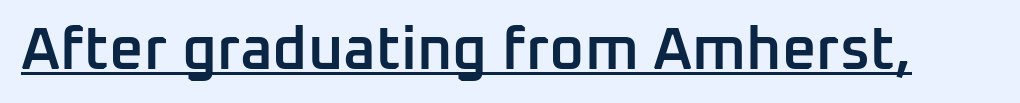
Q: Is the text bold? A: Semi-bold.
Q: Is the text italic (slanted)? A: No, it is upright.
Q: Is the typeface a serif or a sans-serif typeface? A: Sans-serif.
Q: Is the text underlined? A: Yes.
Q: Is the spacing between letters normal or unusually wide? A: Normal.
Q: Width (condensed, normal, or wide)? A: Normal.
Q: Stroke contrast? A: Low.
Q: x-height? A: Medium.
Q: Monospaced? A: No.
